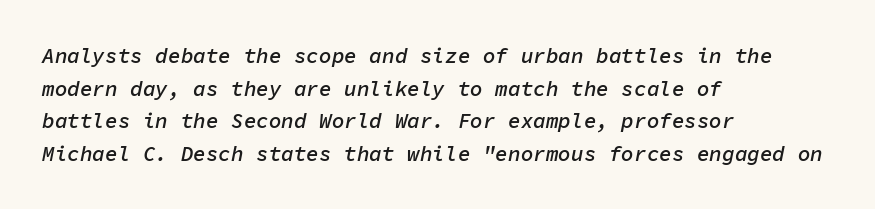
{"italic": "yes", "lean": "right", "slant_degrees": 11, "bold": "semi", "underline": "no", "align": "left", "line_spacing": "normal", "line_spacing_ratio": 1.55, "letter_spacing": "normal", "letter_spacing_em": 0.0, "glyph_px": 21}
